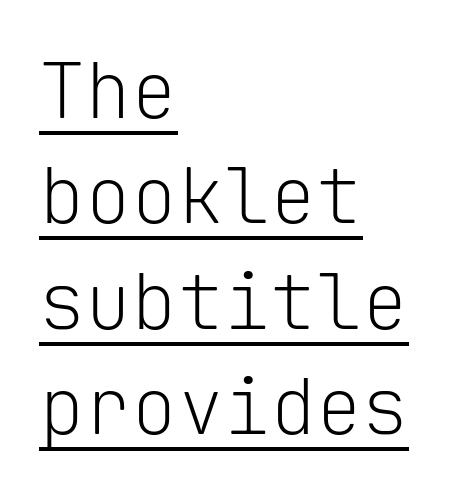
The font sits on the lighter half of the weight spectrum, regular included. Each letter, wide or thin by design, is forced into the same width here. Upright lettering throughout. Honestly, the letter spacing is just normal — you wouldn't notice it. The compositor pushed each line to the left boundary. Successive baselines arrive at the customary interval.
